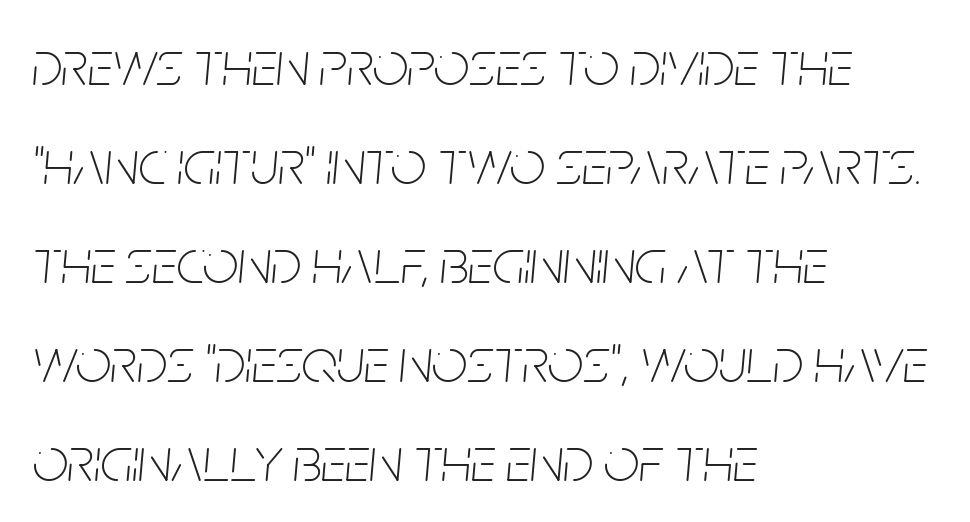
Q: Is the text bold? A: No.
Q: Is the text italic (slanted)? A: Yes, it leans right by about 5 degrees.
Q: Is the text underlined? A: No.
Q: How is the paragraph aligned? A: Left-aligned.
Q: Is the spacing between letters normal or unusually wide? A: Normal.
Q: Is the spacing between lines tight, normal or loose? A: Normal.
Q: Width (condensed, normal, or wide)? A: Condensed.
Q: Stroke contrast? A: Low.
Q: x-height? A: Large.
Q: Monospaced? A: No.
